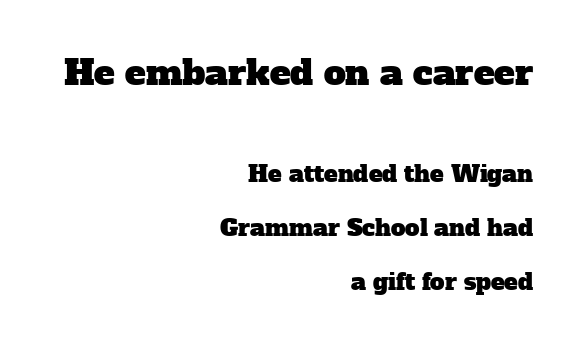
Q: Is the typeface a serif or a sans-serif typeface? A: Serif.
Q: Is the text underlined? A: No.
Q: How is the paragraph aligned? A: Right-aligned.
Q: Is the spacing between letters normal or unusually wide? A: Normal.
Q: Is the spacing between lines tight, normal or loose? A: Loose.
Q: Which block of text is set in a larger size, the first (top) or the second (bottom)? A: The first (top) one.
Q: Width (condensed, normal, or wide)? A: Normal.
Q: Stroke contrast? A: Low.
Q: x-height? A: Medium.
Q: Monospaced? A: No.
